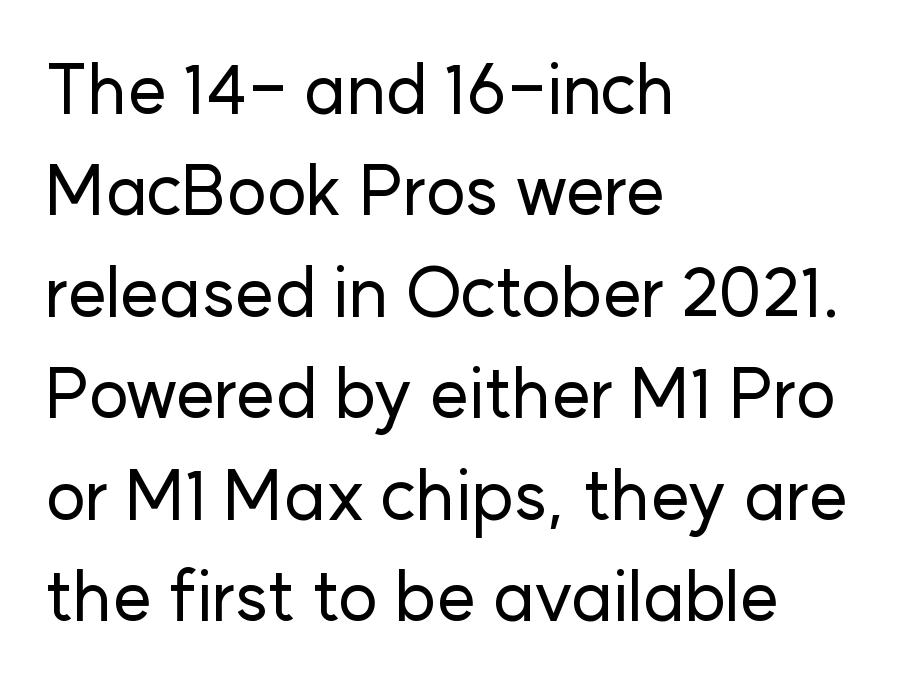
The font family rendered here belongs to the sans-serif group. Students, note that the glyphs here touch the page at normal intervals. Does the lettering tilt? It doesn't — this is upright. Unmarked baselines from the first word to the last.
